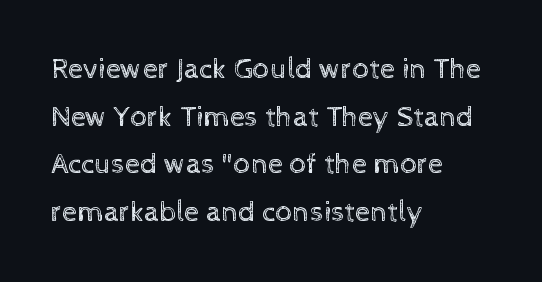
Leading matches the norm, producing a regular column. Weight: regular or lighter. Observe the ordinary spacing: letters are neighbours, not strangers. Each letter keeps its own natural width here, so spacing adapts to shape. You can tell it's not italic because the verticals are truly vertical.
